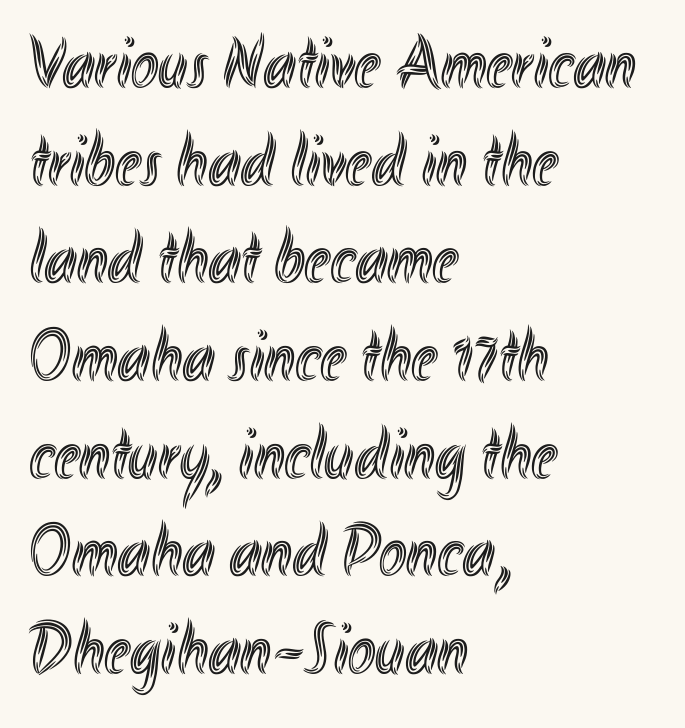
How would I describe the line gaps? Plain and ordinary. The gaps between neighbouring characters are ordinary and unremarkable. Bare-footed words on every line. The rendering uses natural spacing where letterforms have individual widths.
